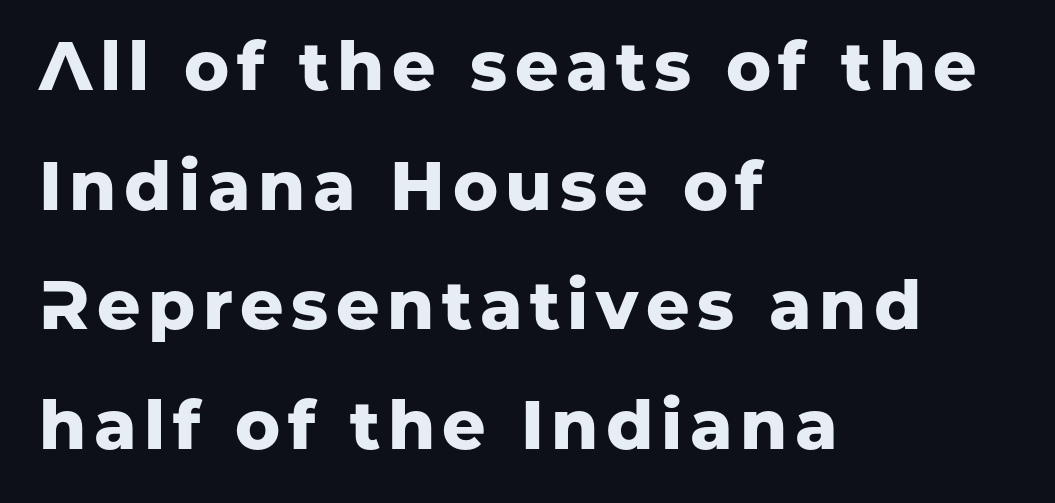
The image shows 68 px heavy sans-serif type, upright; set left-aligned, line spacing 1.76x, not underlined; low stroke contrast and a medium x-height.
